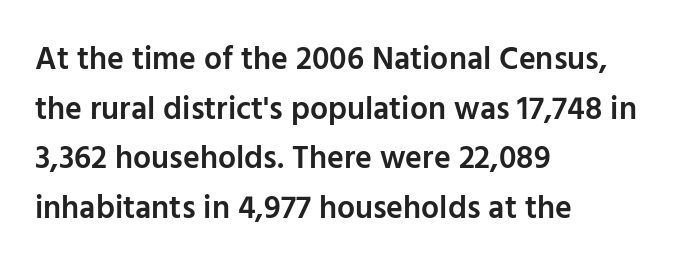
The image shows 32 px semibold sans-serif type, upright; set left-aligned, normal line spacing (1.55x), normal letter spacing, not underlined; low stroke contrast and a medium x-height.
